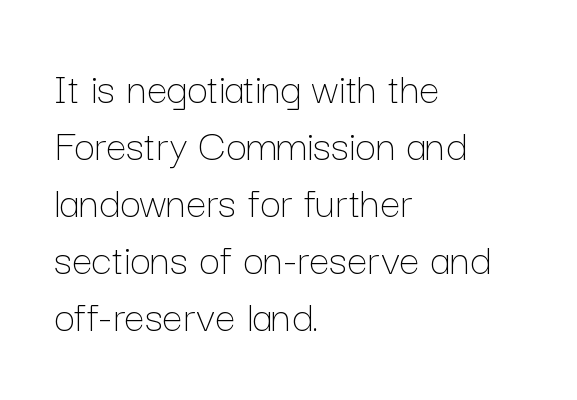
Q: Is the text bold? A: No.
Q: Is the text italic (slanted)? A: No, it is upright.
Q: Is the text underlined? A: No.
Q: How is the paragraph aligned? A: Left-aligned.
Q: Is the spacing between letters normal or unusually wide? A: Normal.
Q: Width (condensed, normal, or wide)? A: Normal.
Q: Stroke contrast? A: Low.
Q: x-height? A: Medium.
Q: Monospaced? A: No.
